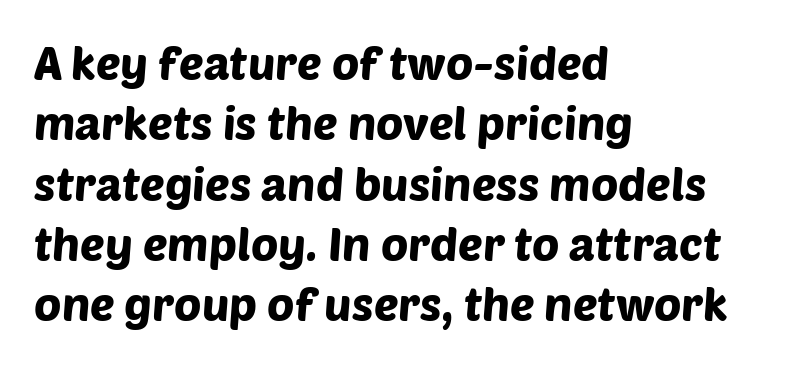
{"serif": "no", "width": "normal", "stroke_contrast": "low", "x_height": "large", "monospaced": "no", "underline": "no", "align": "left", "line_spacing": "normal", "line_spacing_ratio": 1.31, "letter_spacing": "normal", "letter_spacing_em": 0.0, "glyph_px": 46}
